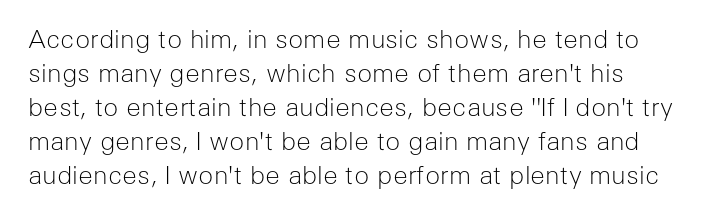
Q: Is the text bold? A: No.
Q: Is the text italic (slanted)? A: No, it is upright.
Q: Is the text underlined? A: No.
Q: Is the spacing between letters normal or unusually wide? A: Normal.
Q: Is the spacing between lines tight, normal or loose? A: Normal.
